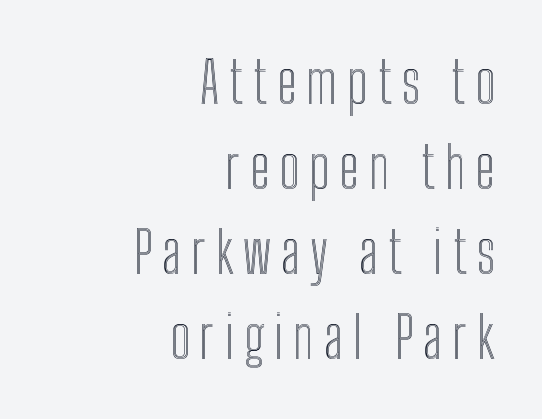
Q: Is the text italic (slanted)? A: No, it is upright.
Q: Is the text underlined? A: No.
Q: How is the paragraph aligned? A: Right-aligned.
Q: Is the spacing between lines tight, normal or loose? A: Normal.
Q: Width (condensed, normal, or wide)? A: Condensed.
Q: x-height? A: Medium.
Q: Monospaced? A: No.
